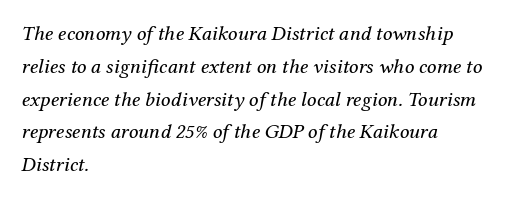
Q: Is the text bold? A: No.
Q: Is the text italic (slanted)? A: Yes, it leans right by about 12 degrees.
Q: Is the text underlined? A: No.
Q: How is the paragraph aligned? A: Left-aligned.
Q: Is the spacing between letters normal or unusually wide? A: Normal.
Q: Is the spacing between lines tight, normal or loose? A: Normal.
